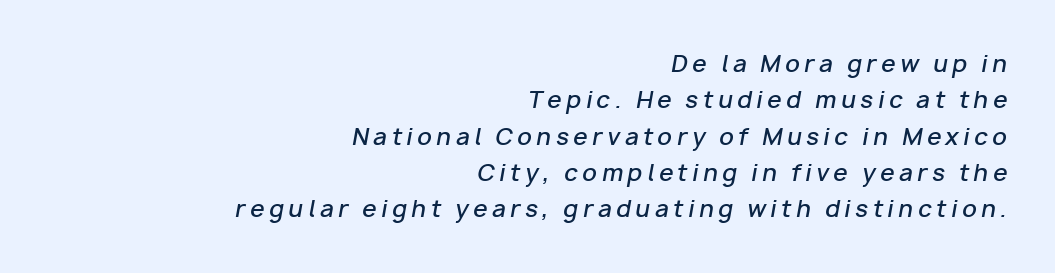
Q: Is the text bold? A: Semi-bold.
Q: Is the text italic (slanted)? A: Yes, it leans right by about 10 degrees.
Q: Is the text underlined? A: No.
Q: How is the paragraph aligned? A: Right-aligned.
Q: Is the spacing between letters normal or unusually wide? A: Unusually wide.
Q: Is the spacing between lines tight, normal or loose? A: Normal.
